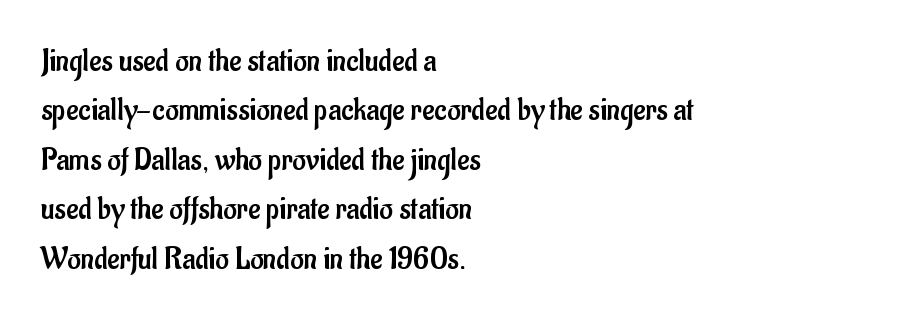
Q: Is the text bold? A: No.
Q: Is the text italic (slanted)? A: No, it is upright.
Q: Is the typeface a serif or a sans-serif typeface? A: Sans-serif.
Q: Is the text underlined? A: No.
Q: How is the paragraph aligned? A: Left-aligned.
Q: Is the spacing between letters normal or unusually wide? A: Normal.
Q: Is the spacing between lines tight, normal or loose? A: Normal.
Q: Width (condensed, normal, or wide)? A: Condensed.
Q: Stroke contrast? A: Low.
Q: x-height? A: Small.
Q: Monospaced? A: No.
